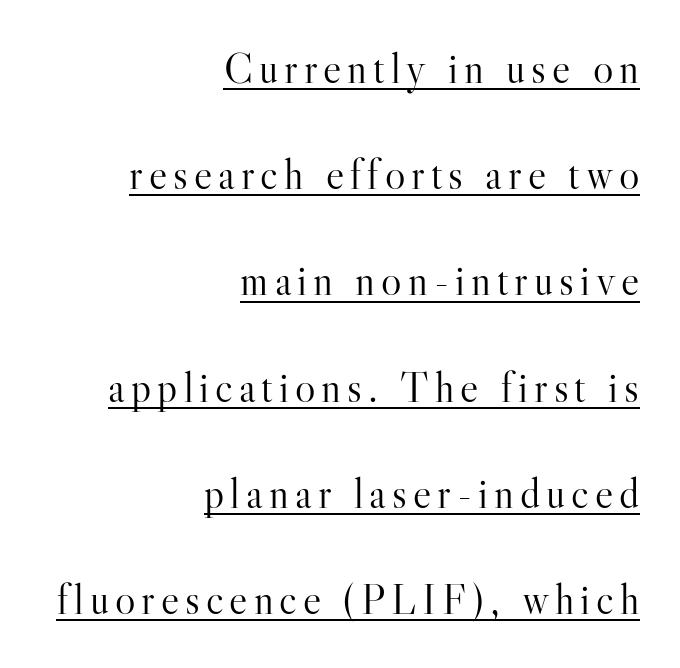
{"serif": "yes", "italic": "no", "bold": "no", "weight": "light", "width": "normal", "stroke_contrast": "high", "x_height": "small", "monospaced": "no", "underline": "yes", "align": "right", "line_spacing": "loose", "line_spacing_ratio": 2.47, "glyph_px": 43}
